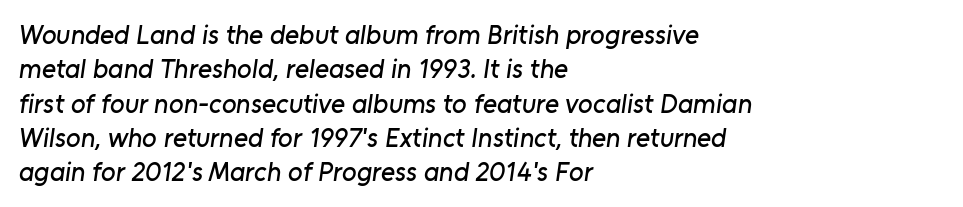
Q: Is the text underlined? A: No.
Q: How is the paragraph aligned? A: Left-aligned.
Q: Is the spacing between letters normal or unusually wide? A: Normal.
Q: Is the spacing between lines tight, normal or loose? A: Normal.
